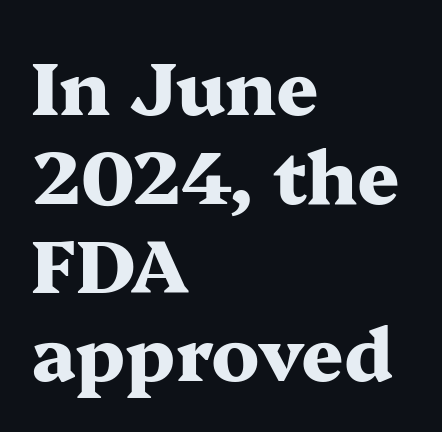
{"serif": "yes", "italic": "no", "bold": "yes", "weight": "heavy", "width": "wide", "stroke_contrast": "medium", "x_height": "medium", "monospaced": "no", "underline": "no", "align": "left", "line_spacing_ratio": 1.2, "letter_spacing": "normal", "letter_spacing_em": 0.0, "glyph_px": 74}
